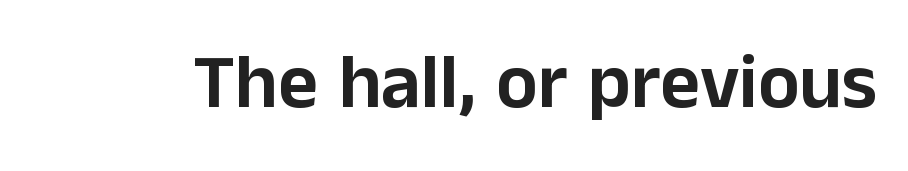
Q: Is the text italic (slanted)? A: No, it is upright.
Q: Is the typeface a serif or a sans-serif typeface? A: Sans-serif.
Q: Is the text underlined? A: No.
Q: Is the spacing between letters normal or unusually wide? A: Normal.
Q: Width (condensed, normal, or wide)? A: Normal.
Q: Stroke contrast? A: Low.
Q: x-height? A: Medium.
Q: Monospaced? A: No.
